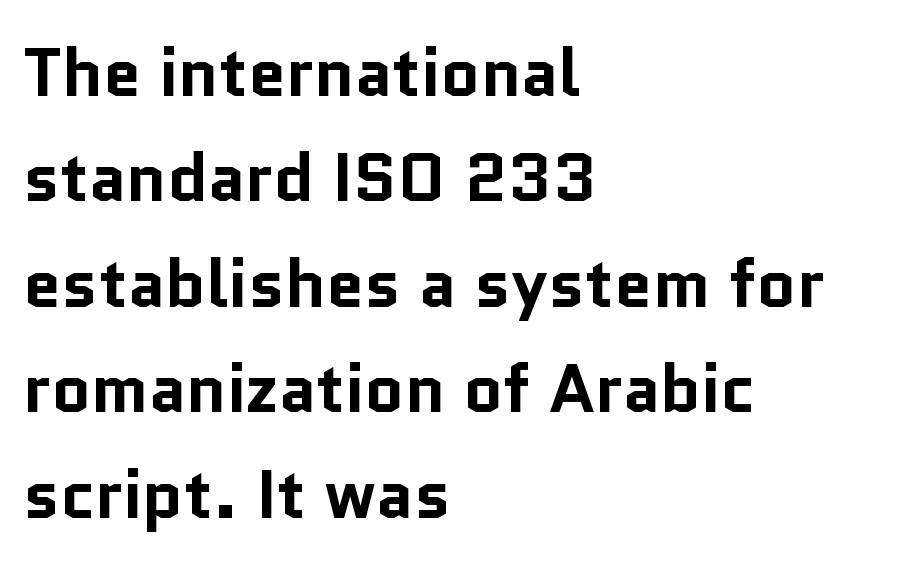
Q: Is the text bold? A: Yes.
Q: Is the text italic (slanted)? A: No, it is upright.
Q: Is the typeface a serif or a sans-serif typeface? A: Sans-serif.
Q: Is the text underlined? A: No.
Q: How is the paragraph aligned? A: Left-aligned.
Q: Is the spacing between letters normal or unusually wide? A: Normal.
Q: Is the spacing between lines tight, normal or loose? A: Normal.
Q: Width (condensed, normal, or wide)? A: Normal.
Q: Stroke contrast? A: Low.
Q: x-height? A: Medium.
Q: Monospaced? A: No.
